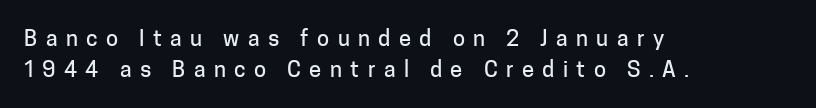
{"italic": "no", "underline": "no", "align": "left", "line_spacing": "normal", "line_spacing_ratio": 1.42, "letter_spacing": "wide", "letter_spacing_em": 0.38, "glyph_px": 22}
